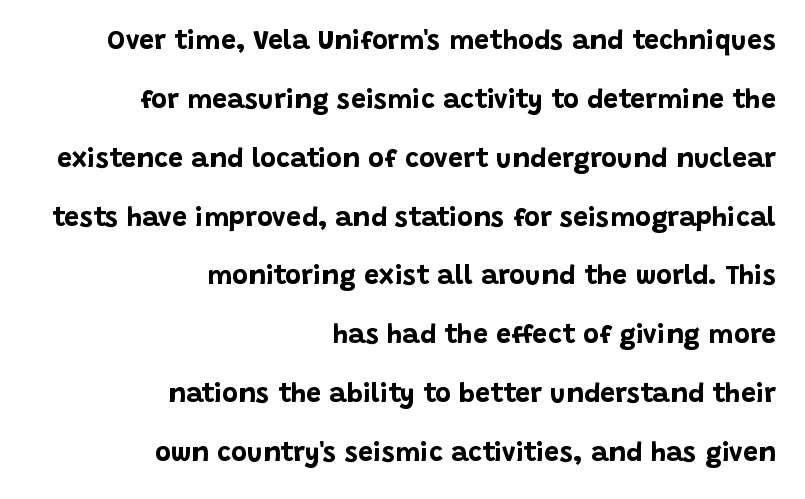
The image shows 27 px bold type, upright; set right-aligned, loose line spacing (2.18x), normal letter spacing, not underlined.
